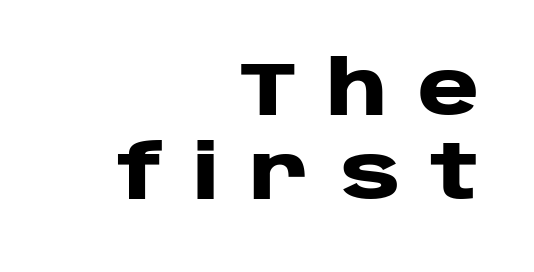
Stroke terminals: plain, sans-serif. Students, note that the glyphs here are deliberately spaced far apart. The setting favours the right margin, as signatures and pull-quotes sometimes do. Looks like regular typesetting: each glyph gets only the width it needs. Underline: absent. Does the lettering tilt? It doesn't — this is upright.
